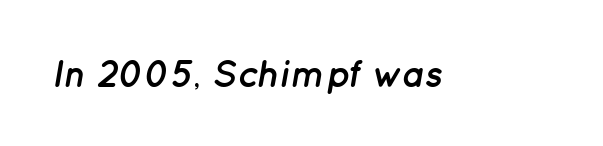
The image shows 37 px semibold type, italic (leaning right); set normal letter spacing, not underlined; low stroke contrast and a medium x-height.
